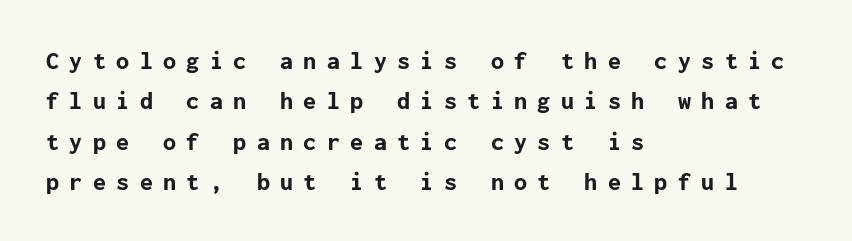
Check under the words: just untouched page. Upright lettering throughout. This rendering uses left alignment, leaving the right contour irregular. In terms of weight, the rendering is a true, heavy bold.
